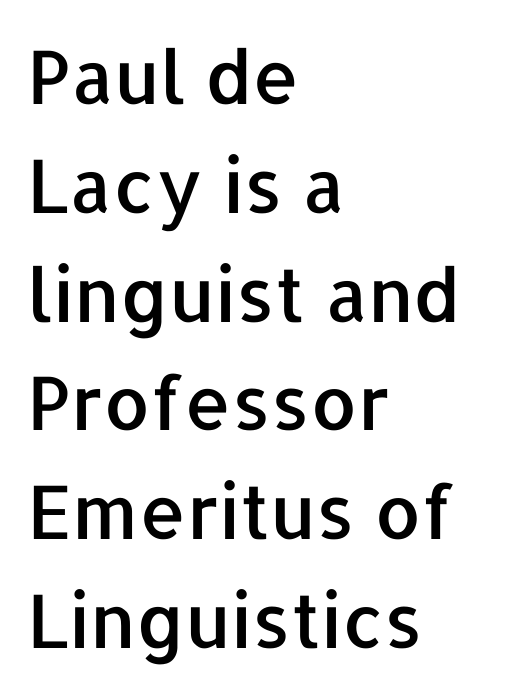
These lines stack with their left ends in a neat column. These lines are rendered in a variable-pitch font. In terms of leading, this rendering sits right in the middle. A typesetter would label this face a sans. A bare baseline throughout the passage. The axis of the letterforms is exactly vertical.
